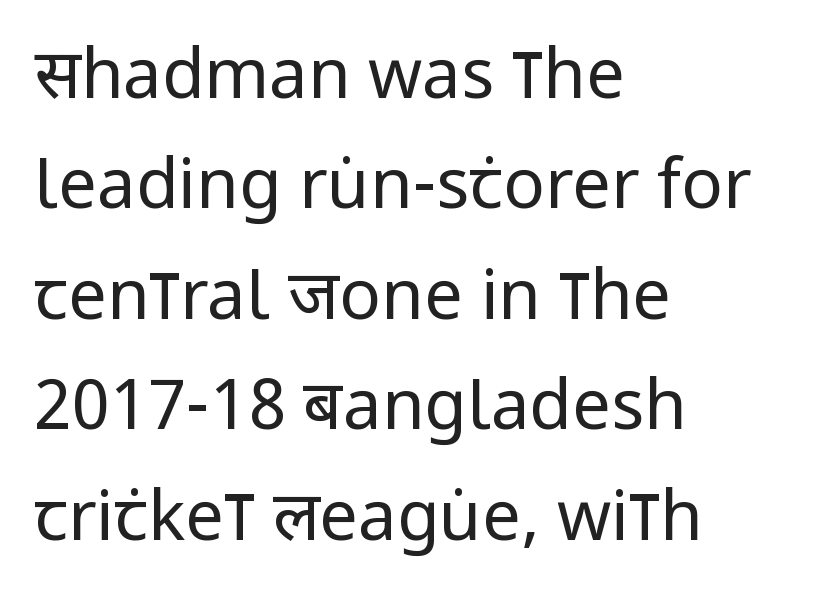
No word sits above an underline. When letters stand straight like this, we call the style roman or upright. There is no visible air inserted between adjacent glyphs. Regular leading.
